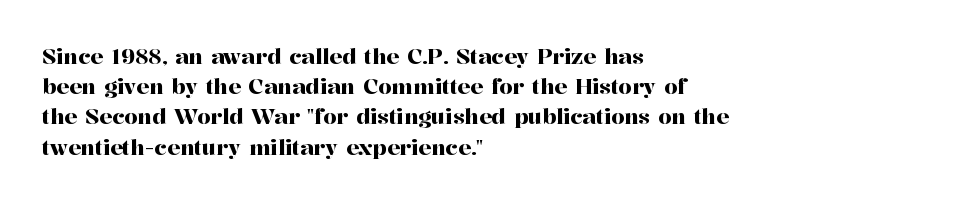
{"italic": "no", "underline": "no", "align": "left", "line_spacing": "normal", "line_spacing_ratio": 1.44, "letter_spacing": "normal", "letter_spacing_em": 0.0, "glyph_px": 21}
